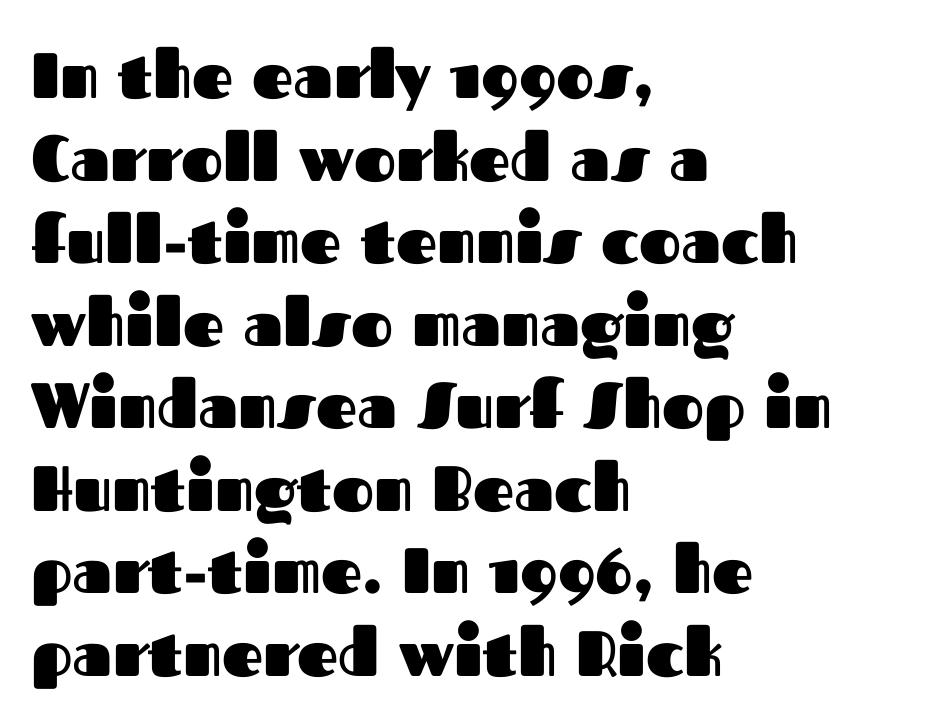
{"serif": "no", "italic": "no", "bold": "yes", "weight": "heavy", "width": "normal", "stroke_contrast": "medium", "x_height": "medium", "monospaced": "no", "underline": "no", "align": "left", "line_spacing": "normal", "line_spacing_ratio": 1.29, "letter_spacing": "normal", "letter_spacing_em": 0.0, "glyph_px": 64}
